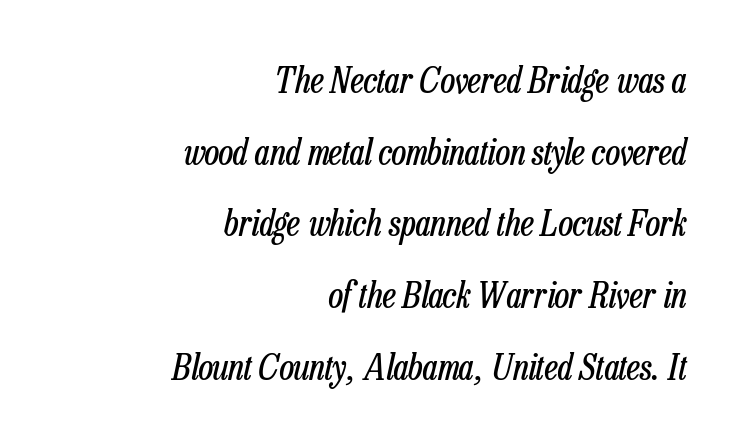
Q: Is the text bold? A: No.
Q: Is the text italic (slanted)? A: Yes, it leans right by about 13 degrees.
Q: Is the text underlined? A: No.
Q: How is the paragraph aligned? A: Right-aligned.
Q: Is the spacing between letters normal or unusually wide? A: Normal.
Q: Is the spacing between lines tight, normal or loose? A: Loose.
Q: Width (condensed, normal, or wide)? A: Condensed.
Q: Stroke contrast? A: Low.
Q: x-height? A: Medium.
Q: Monospaced? A: No.
